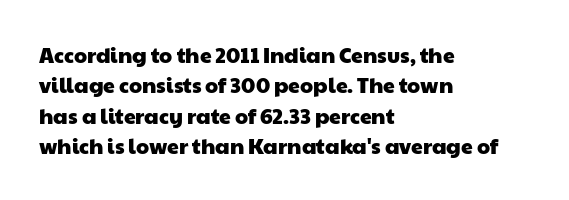
Q: Is the text underlined? A: No.
Q: How is the paragraph aligned? A: Left-aligned.
Q: Is the spacing between letters normal or unusually wide? A: Normal.
Q: Is the spacing between lines tight, normal or loose? A: Normal.
